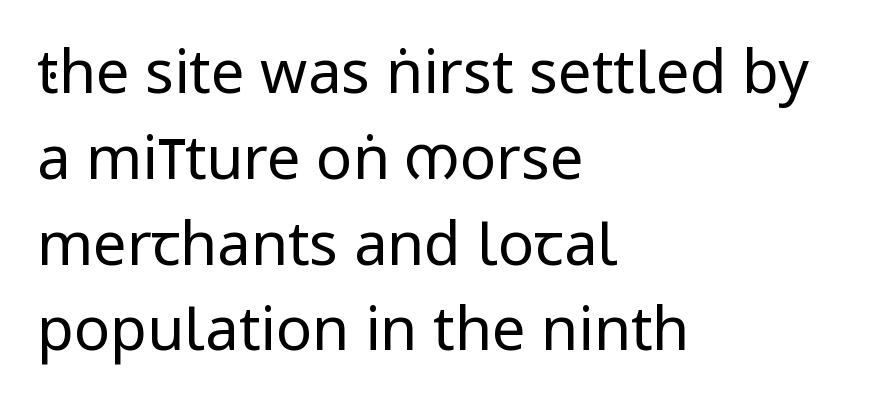
Q: Is the text bold? A: No.
Q: Is the text italic (slanted)? A: No, it is upright.
Q: Is the typeface a serif or a sans-serif typeface? A: Sans-serif.
Q: Is the text underlined? A: No.
Q: How is the paragraph aligned? A: Left-aligned.
Q: Is the spacing between letters normal or unusually wide? A: Normal.
Q: Is the spacing between lines tight, normal or loose? A: Normal.
Q: Width (condensed, normal, or wide)? A: Condensed.
Q: Stroke contrast? A: Low.
